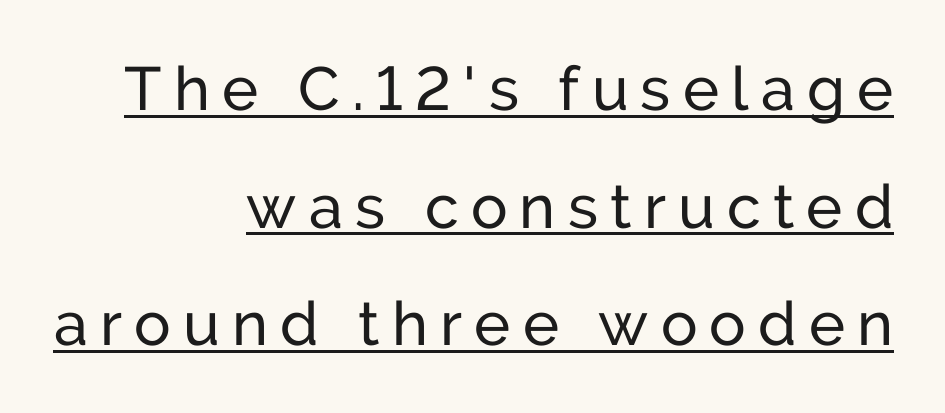
To sum up the face: it is a sans, with no serifs. A typesetter would mark this as roman, not italic. Is the letter spacing exaggerated? Yes — the characters are pushed far apart. The face used here is proportionally spaced, like ordinary book or web type. Ink coverage per letter is moderate at most.
